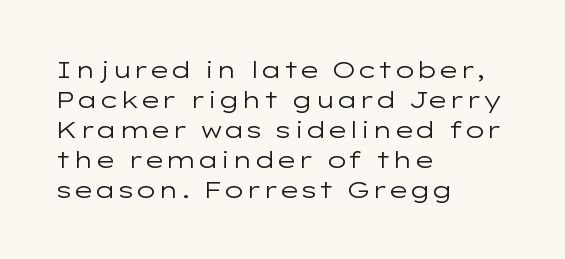
{"italic": "no", "bold": "no", "underline": "no", "align": "left", "line_spacing": "normal", "line_spacing_ratio": 1.3, "letter_spacing": "normal", "letter_spacing_em": 0.0, "glyph_px": 23}
